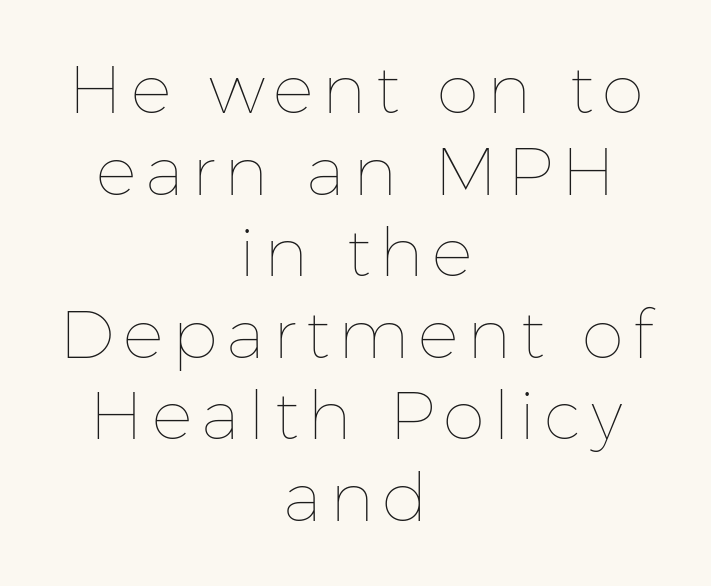
{"italic": "no", "bold": "no", "weight": "thin", "width": "normal", "stroke_contrast": "low", "x_height": "medium", "monospaced": "no", "underline": "no", "align": "center", "line_spacing_ratio": 1.2, "glyph_px": 68}
